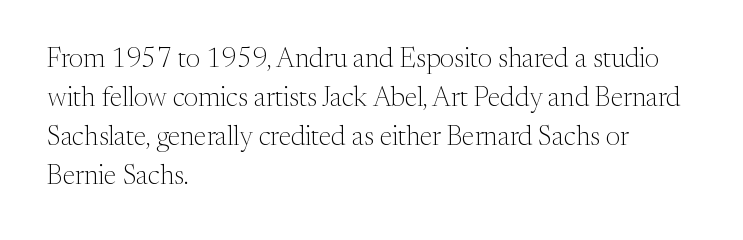
The image shows 27 px text type, upright; set left-aligned, normal line spacing (1.45x), normal letter spacing, not underlined.
